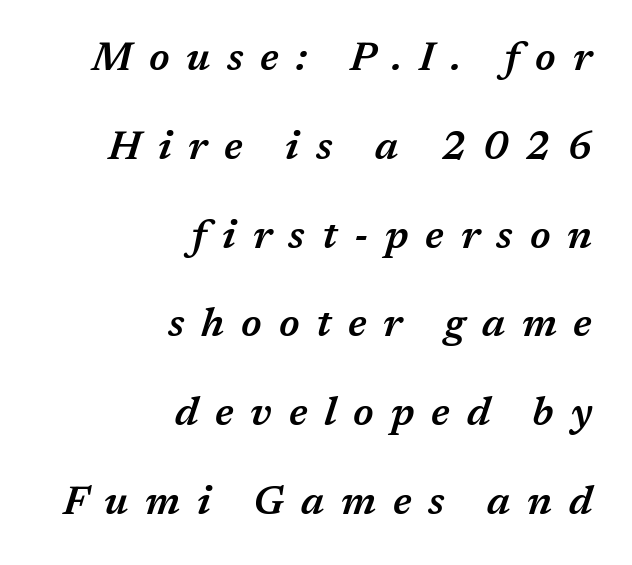
{"italic": "yes", "lean": "right", "slant_degrees": 17, "bold": "semi", "weight": "semibold", "width": "normal", "stroke_contrast": "medium", "x_height": "medium", "monospaced": "no", "underline": "no", "align": "right", "line_spacing": "loose", "line_spacing_ratio": 2.22, "letter_spacing": "wide", "letter_spacing_em": 0.42, "glyph_px": 40}
